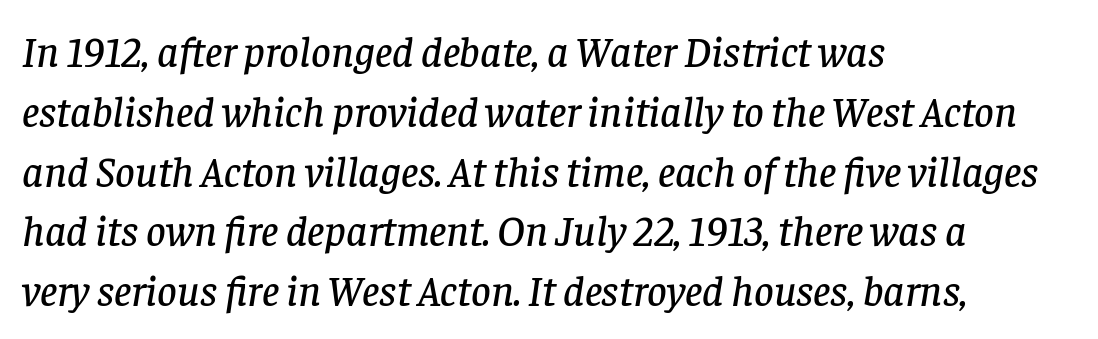
{"serif": "yes", "italic": "yes", "lean": "right", "slant_degrees": 8, "width": "normal", "stroke_contrast": "low", "x_height": "large", "monospaced": "no", "underline": "no", "align": "left", "line_spacing": "normal", "line_spacing_ratio": 1.39, "letter_spacing": "normal", "letter_spacing_em": 0.0, "glyph_px": 43}
